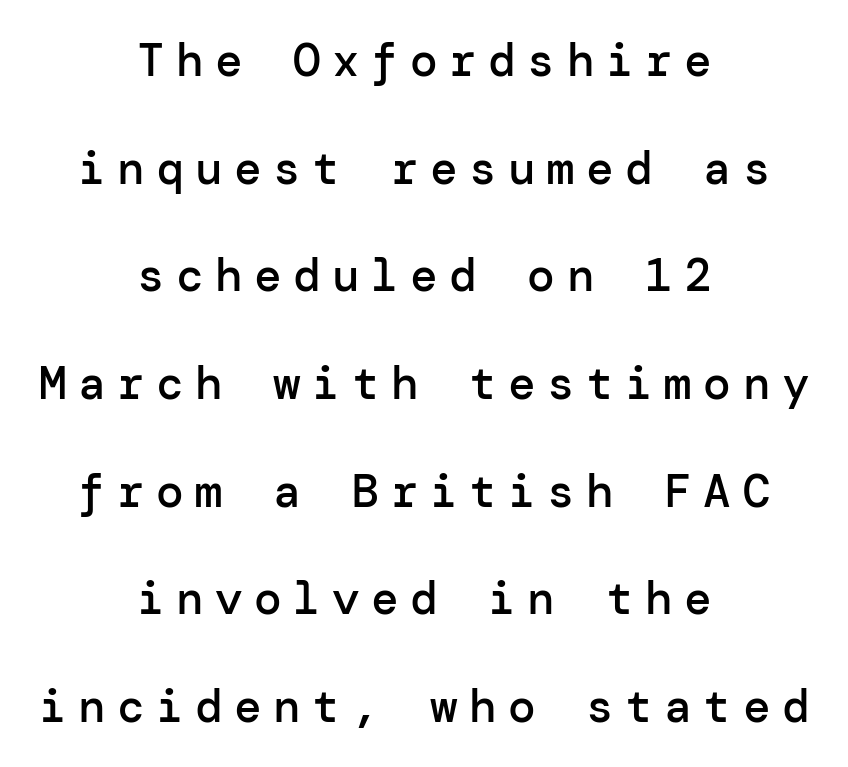
The image shows 46 px semibold sans-serif type, upright; set centered, loose line spacing (2.34x), unusually wide letter spacing (+0.25 em), not underlined; low stroke contrast and a medium x-height.
